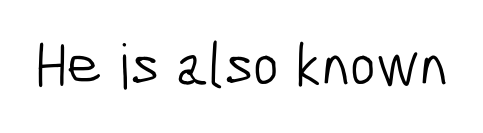
The image shows 62 px light, condensed sans-serif type; set normal letter spacing, not underlined; low stroke contrast and a medium x-height.
